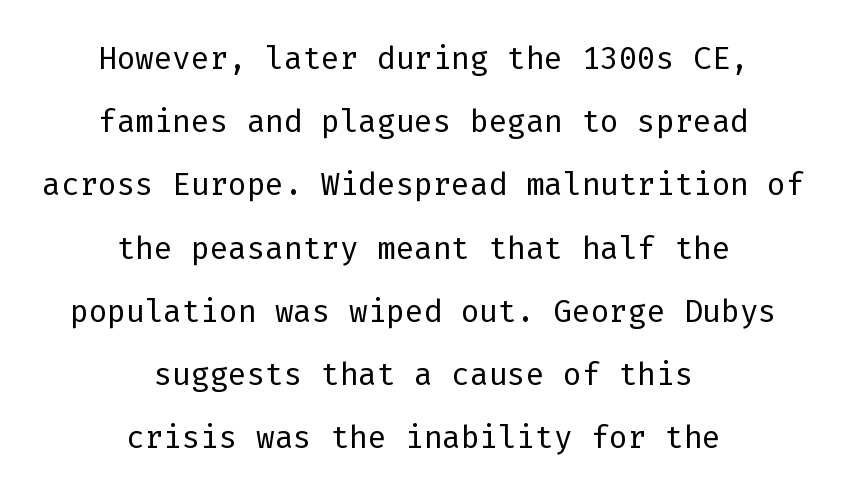
{"serif": "no", "italic": "no", "bold": "no", "weight": "regular", "width": "normal", "stroke_contrast": "low", "x_height": "medium", "underline": "no", "align": "center", "line_spacing": "loose", "line_spacing_ratio": 2.04, "letter_spacing": "normal", "letter_spacing_em": 0.0, "glyph_px": 31}
